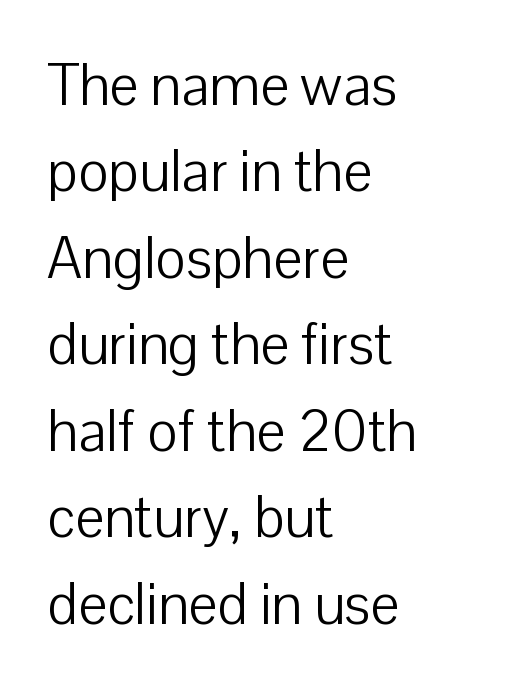
Q: Is the text bold? A: No.
Q: Is the text italic (slanted)? A: No, it is upright.
Q: Is the typeface a serif or a sans-serif typeface? A: Sans-serif.
Q: Is the text underlined? A: No.
Q: How is the paragraph aligned? A: Left-aligned.
Q: Is the spacing between letters normal or unusually wide? A: Normal.
Q: Is the spacing between lines tight, normal or loose? A: Normal.
Q: Width (condensed, normal, or wide)? A: Normal.
Q: Stroke contrast? A: Low.
Q: x-height? A: Medium.
Q: Monospaced? A: No.
